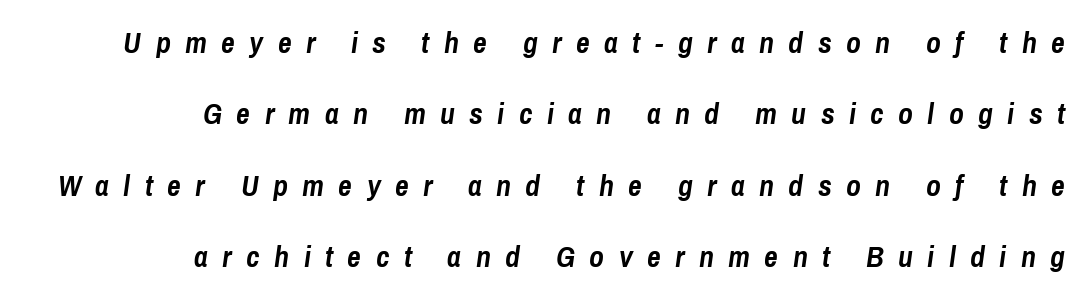
You can tell it's italic because the verticals aren't actually vertical. The letters advance in unequal steps, a hallmark of proportional type. The characters look thick and weighty, a clear bold. Substantial extra tracking has been applied to these lines. Where is the straight margin? On the right.
